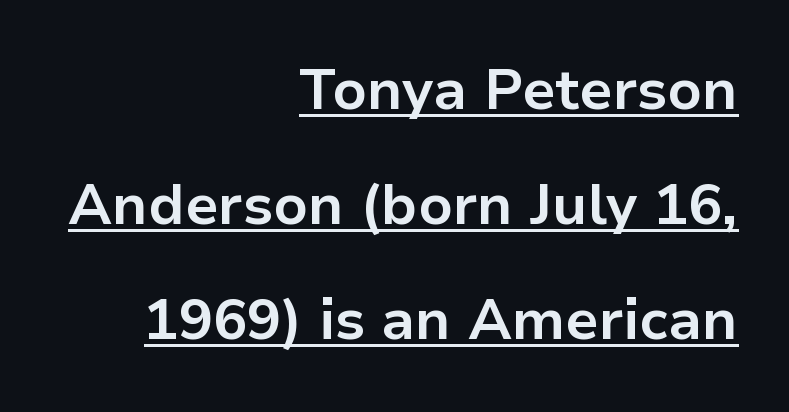
Each glyph is drawn with heavy, bold strokes. Does the copy run flush right? Yes — the right margin is perfectly even. In terms of letterform style, serifs are entirely absent. A rule runs beneath these lines of type.
